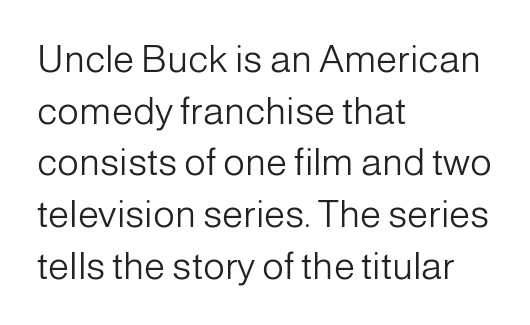
Ascenders rise straight up at ninety degrees. Plain, unruled lines of type. Nothing unusual about the tracking: characters are spaced as the font intends. The font is comparable to plain body text, perhaps lighter.
